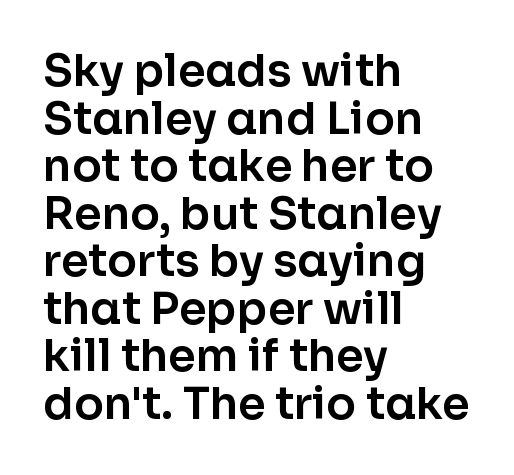
You could call the tracking neutral — neither tight nor loose. Notice how the stems are strictly vertical — no italics here. Stroke terminals: plain, sans-serif. You could not count columns in this text — the font is proportionally spaced. Any mark beneath the type? The region is blank.
